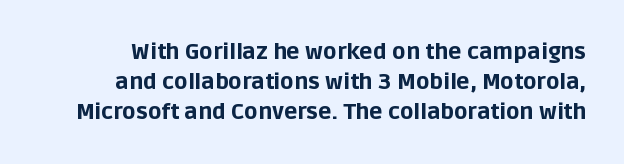
{"italic": "no", "bold": "yes", "underline": "no", "line_spacing": "normal", "line_spacing_ratio": 1.36, "letter_spacing": "normal", "letter_spacing_em": 0.0, "glyph_px": 22}
